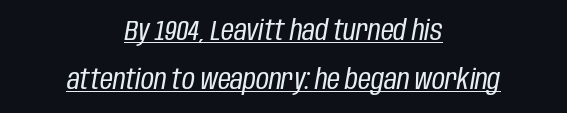
{"italic": "yes", "lean": "right", "slant_degrees": 10, "bold": "no", "weight": "regular", "width": "condensed", "stroke_contrast": "low", "x_height": "large", "monospaced": "no", "underline": "yes", "align": "center", "line_spacing_ratio": 1.75, "letter_spacing": "normal", "letter_spacing_em": 0.0, "glyph_px": 28}
